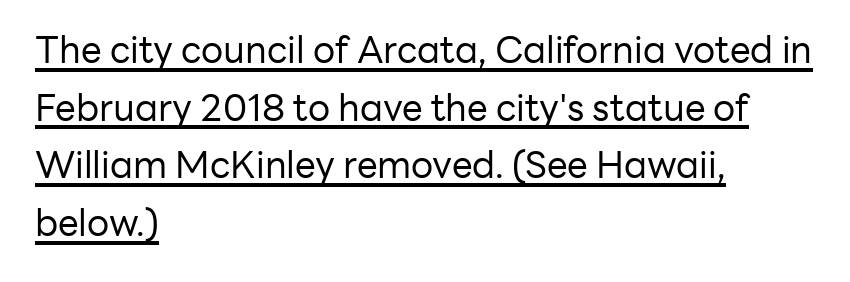
There is no visible air inserted between adjacent glyphs. These lines are rendered in a variable-pitch font. Caption: multi-line text, flush left, ragged right. Heft: none added — not bold. Notice how descenders clear the ascenders below comfortably — that's standard leading.
